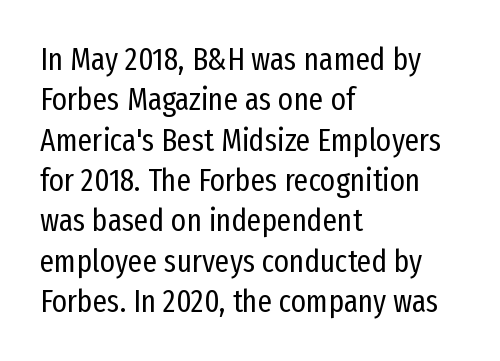
The image shows 32 px regular-weight, condensed sans-serif type, upright; set left-aligned, normal line spacing (1.26x), normal letter spacing, not underlined; low stroke contrast and a medium x-height.
